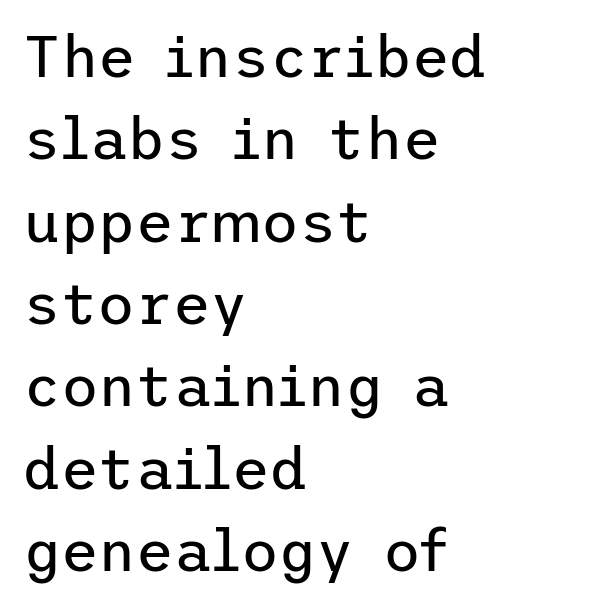
Glance below the letters and you will spot only blank space. A typesetter would label this face a sans. A light-to-regular cut is what we see here. The space between consecutive lines is moderate.
